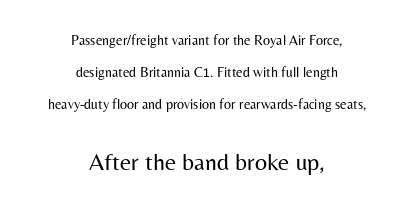
{"italic": "no", "bold": "no", "underline": "no", "align": "center", "line_spacing": "loose", "line_spacing_ratio": 2.29, "letter_spacing": "normal", "letter_spacing_em": 0.0, "larger_block": "second", "size_ratio": 1.71, "glyph_px": 24}
